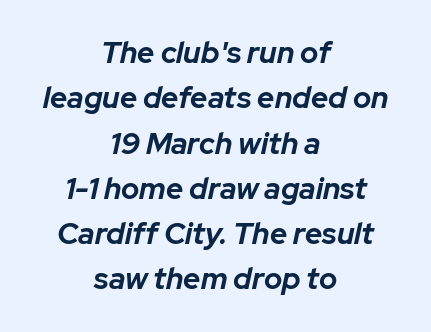
The strip under each line holds only bare page. The font's italic variant was chosen for this text. Caption: multi-line text, centered on the measure. A typesetter would call this proportional, since set widths differ per character.
